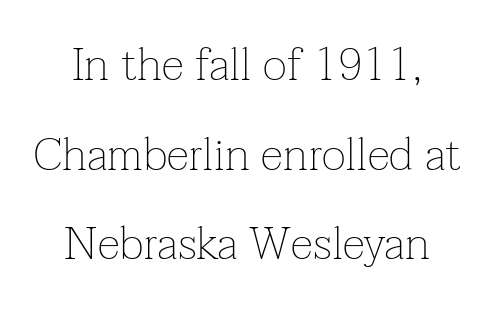
{"serif": "yes", "italic": "no", "bold": "no", "weight": "thin", "width": "normal", "stroke_contrast": "low", "x_height": "medium", "monospaced": "no", "underline": "no", "align": "center", "line_spacing": "loose", "line_spacing_ratio": 1.95, "letter_spacing": "normal", "letter_spacing_em": 0.0, "glyph_px": 46}
